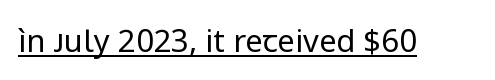
Q: Is the text bold? A: No.
Q: Is the text italic (slanted)? A: No, it is upright.
Q: Is the typeface a serif or a sans-serif typeface? A: Sans-serif.
Q: Is the text underlined? A: Yes.
Q: Is the spacing between letters normal or unusually wide? A: Normal.
Q: Width (condensed, normal, or wide)? A: Normal.
Q: Stroke contrast? A: Low.
Q: x-height? A: Medium.
Q: Monospaced? A: No.
